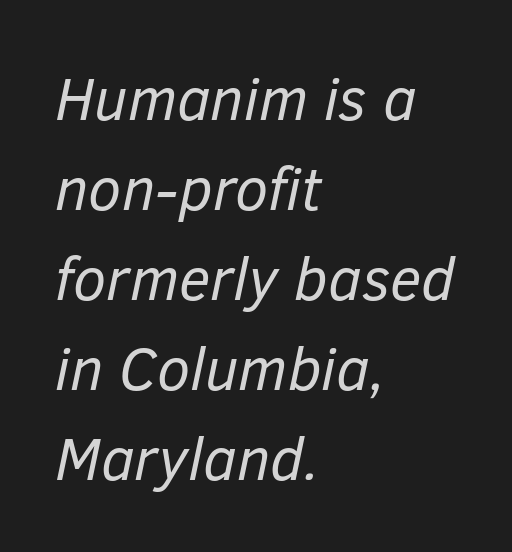
The image shows 60 px regular-weight type, italic (leaning right); set left-aligned, normal line spacing (1.5x), normal letter spacing, not underlined; low stroke contrast and a medium x-height.
